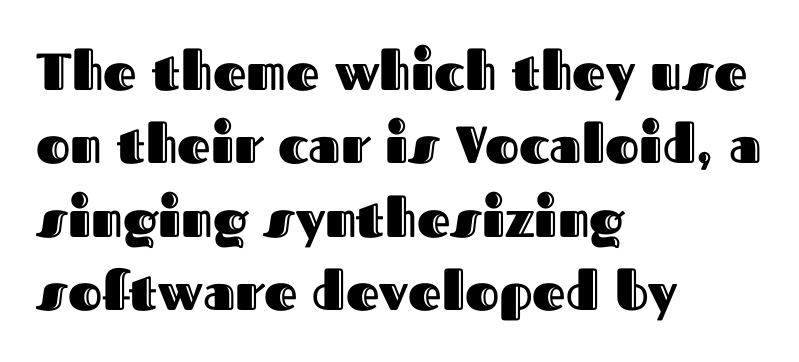
{"italic": "no", "width": "normal", "x_height": "medium", "monospaced": "no", "underline": "no", "align": "left", "line_spacing": "normal", "line_spacing_ratio": 1.41, "letter_spacing": "normal", "letter_spacing_em": 0.0, "glyph_px": 52}
